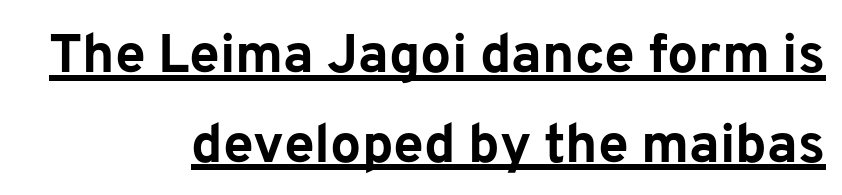
Q: Is the text bold? A: Yes.
Q: Is the text italic (slanted)? A: No, it is upright.
Q: Is the typeface a serif or a sans-serif typeface? A: Sans-serif.
Q: Is the text underlined? A: Yes.
Q: How is the paragraph aligned? A: Right-aligned.
Q: Is the spacing between letters normal or unusually wide? A: Normal.
Q: Is the spacing between lines tight, normal or loose? A: Normal.
Q: Width (condensed, normal, or wide)? A: Normal.
Q: Stroke contrast? A: Low.
Q: x-height? A: Medium.
Q: Monospaced? A: No.
